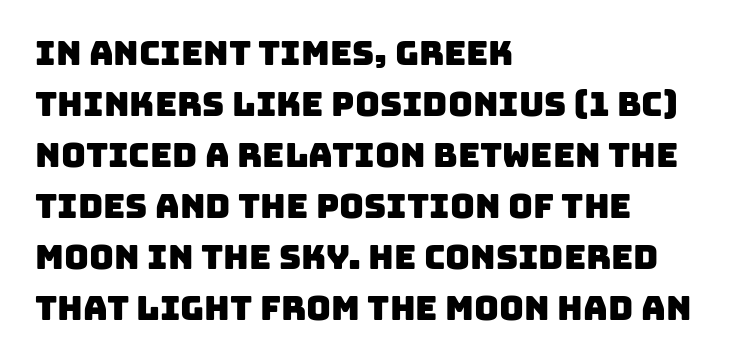
The image shows 34 px sans-serif type; set left-aligned, normal line spacing (1.5x), normal letter spacing, not underlined; low stroke contrast and a large x-height.
